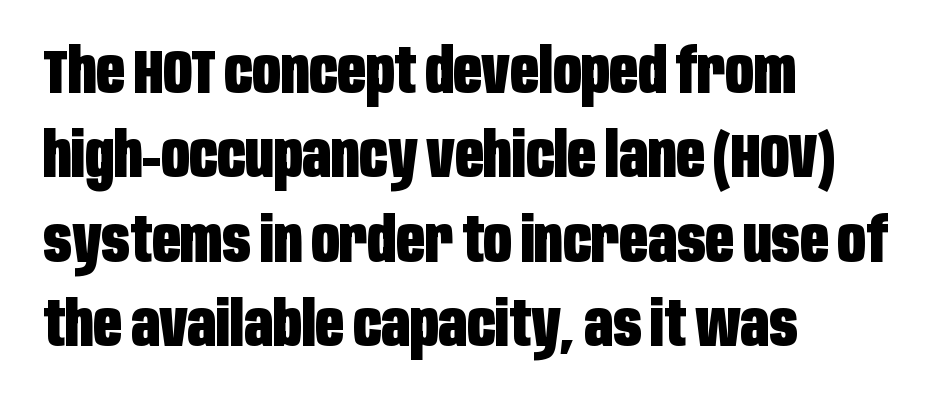
These lines are composed in type without serifs. On the weight axis this lands at bold, roughly 700. Leftover space on each line is placed entirely after the last word. A typesetter would call this zero additional tracking. What's the leading like? Ordinary, nothing unusual.
